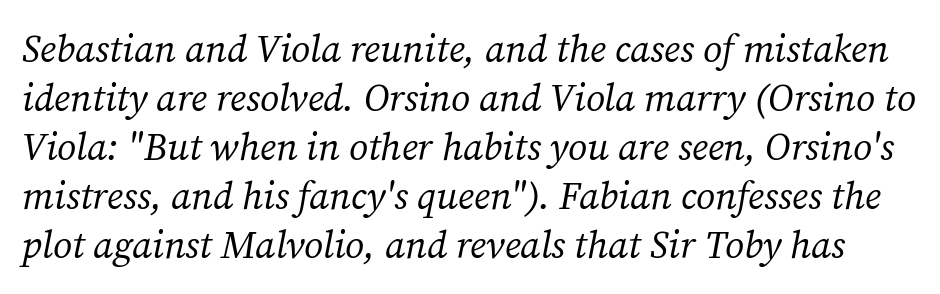
Small tapered or slab feet sit at the stroke ends, so this counts as serif. Spacing verdict: proportional, widths tailored to each character. Horizontal bands of white between lines are of average thickness. Heft: none added — not bold. Letters rest on an invisible, unmarked baseline. Emphasis-style slanted type is in use.
